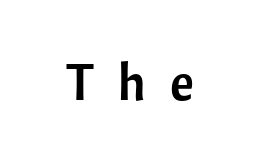
{"serif": "no", "italic": "no", "width": "normal", "stroke_contrast": "low", "x_height": "medium", "monospaced": "no", "underline": "no", "letter_spacing": "wide", "letter_spacing_em": 0.48, "glyph_px": 51}
